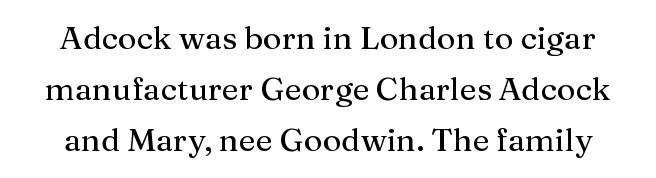
This sample uses a serif face. Is there any slant? The stems are plumb. Standard letterfit; no display-style spreading of the glyphs. Each row of text sits above clean, open space. Character widths vary here, with narrow letters taking less room than wide ones. The rendering uses a moderate line-height, typical for paragraphs.
